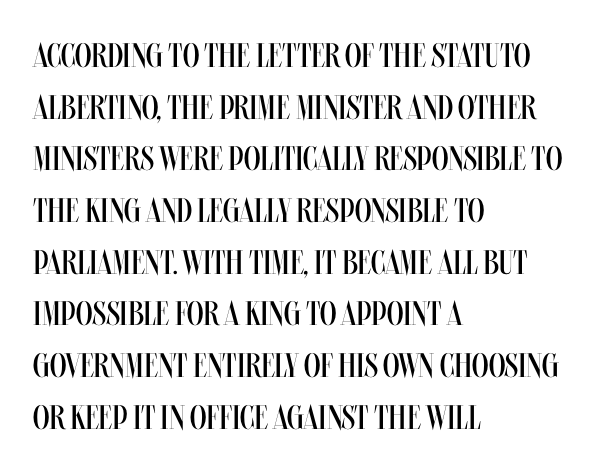
{"italic": "no", "bold": "no", "weight": "regular", "width": "condensed", "stroke_contrast": "medium", "x_height": "large", "monospaced": "no", "underline": "no", "align": "left", "line_spacing": "normal", "line_spacing_ratio": 1.52, "letter_spacing": "normal", "letter_spacing_em": 0.0, "glyph_px": 34}
